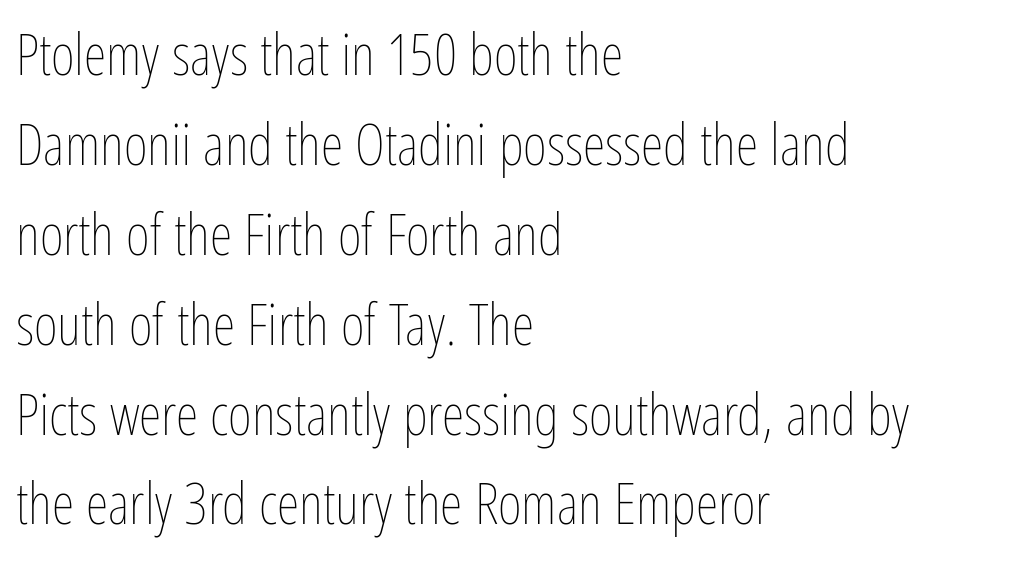
{"italic": "no", "bold": "no", "weight": "thin", "width": "condensed", "stroke_contrast": "low", "x_height": "medium", "monospaced": "no", "underline": "no", "align": "left", "line_spacing": "normal", "line_spacing_ratio": 1.55, "letter_spacing": "normal", "letter_spacing_em": 0.0, "glyph_px": 58}
